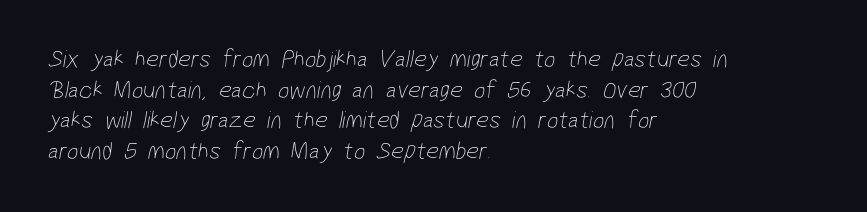
The image shows 25 px text type; set left-aligned, line spacing 1.23x, normal letter spacing, not underlined.
